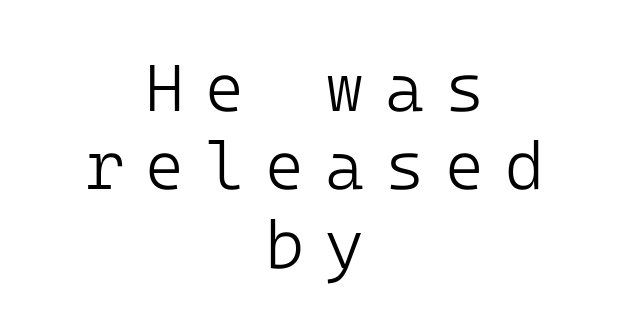
The image shows 67 px light sans-serif type, upright; set centered, line spacing 1.17x, unusually wide letter spacing (+0.31 em), not underlined; low stroke contrast and a medium x-height.
